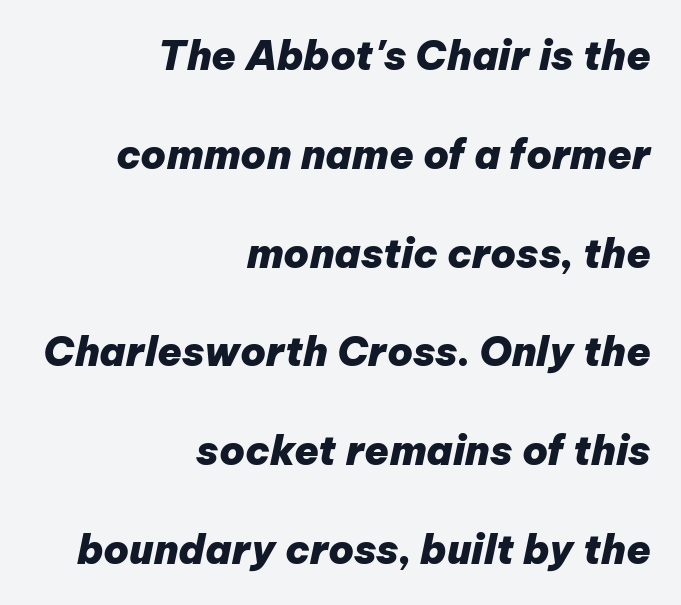
The image shows 40 px heavy type, italic (leaning right); set right-aligned, loose line spacing (2.47x), normal letter spacing, not underlined; low stroke contrast and a medium x-height.
